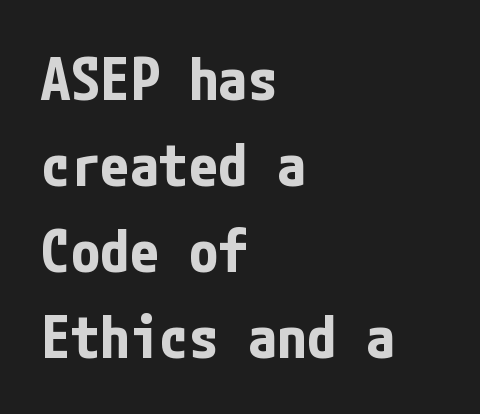
Q: Is the text bold? A: Yes.
Q: Is the text italic (slanted)? A: No, it is upright.
Q: Is the typeface a serif or a sans-serif typeface? A: Sans-serif.
Q: Is the text underlined? A: No.
Q: How is the paragraph aligned? A: Left-aligned.
Q: Is the spacing between letters normal or unusually wide? A: Normal.
Q: Is the spacing between lines tight, normal or loose? A: Normal.
Q: Width (condensed, normal, or wide)? A: Condensed.
Q: Stroke contrast? A: Low.
Q: x-height? A: Medium.
